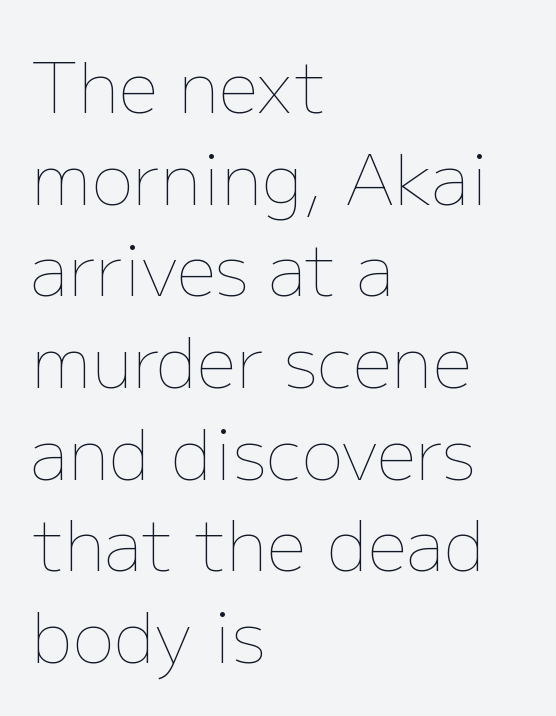
Q: Is the text bold? A: No.
Q: Is the text italic (slanted)? A: No, it is upright.
Q: Is the text underlined? A: No.
Q: How is the paragraph aligned? A: Left-aligned.
Q: Is the spacing between letters normal or unusually wide? A: Normal.
Q: Is the spacing between lines tight, normal or loose? A: Normal.
Q: Width (condensed, normal, or wide)? A: Normal.
Q: Stroke contrast? A: Low.
Q: x-height? A: Medium.
Q: Monospaced? A: No.
